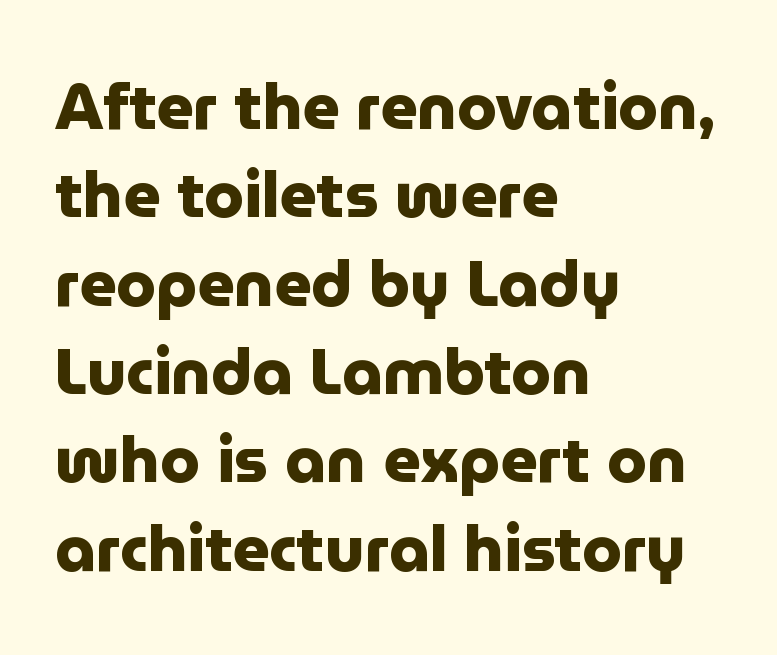
{"serif": "no", "italic": "no", "bold": "yes", "weight": "heavy", "width": "normal", "stroke_contrast": "low", "x_height": "medium", "monospaced": "no", "underline": "no", "align": "left", "line_spacing": "normal", "line_spacing_ratio": 1.38, "letter_spacing": "normal", "letter_spacing_em": 0.0, "glyph_px": 64}
